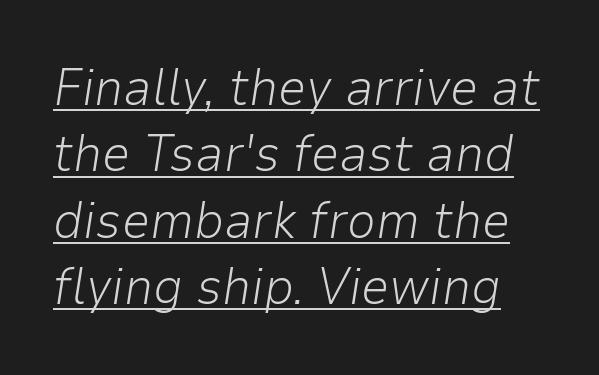
Q: Is the text bold? A: No.
Q: Is the text italic (slanted)? A: Yes, it leans right by about 9 degrees.
Q: Is the text underlined? A: Yes.
Q: Is the spacing between letters normal or unusually wide? A: Normal.
Q: Is the spacing between lines tight, normal or loose? A: Normal.
Q: Width (condensed, normal, or wide)? A: Normal.
Q: Stroke contrast? A: Low.
Q: x-height? A: Medium.
Q: Monospaced? A: No.
